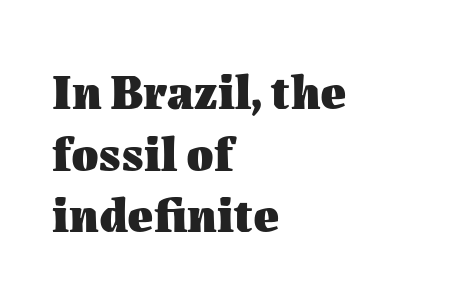
The image shows 49 px heavy type, upright; set left-aligned, normal line spacing (1.26x), normal letter spacing, not underlined; medium stroke contrast and a medium x-height.
